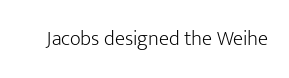
{"italic": "no", "bold": "no", "underline": "no", "letter_spacing": "normal", "letter_spacing_em": 0.0, "glyph_px": 21}
